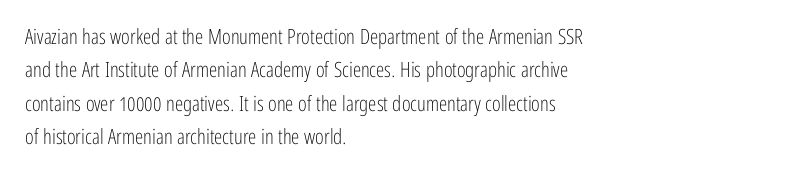
The image shows 21 px text type, upright; set left-aligned, normal line spacing (1.59x), normal letter spacing, not underlined.
